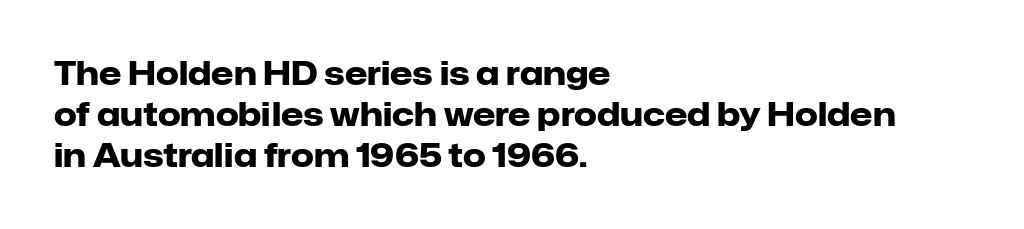
The image shows 32 px heavy sans-serif type, upright; set left-aligned, normal line spacing (1.28x), normal letter spacing, not underlined; low stroke contrast and a medium x-height.
